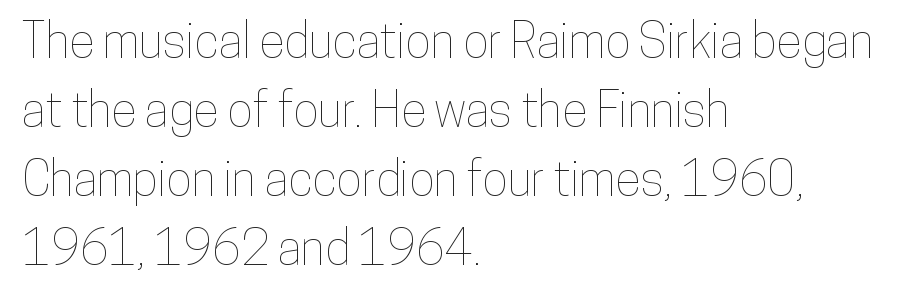
Q: Is the text italic (slanted)? A: No, it is upright.
Q: Is the text underlined? A: No.
Q: How is the paragraph aligned? A: Left-aligned.
Q: Is the spacing between letters normal or unusually wide? A: Normal.
Q: Is the spacing between lines tight, normal or loose? A: Normal.
Q: Width (condensed, normal, or wide)? A: Condensed.
Q: Stroke contrast? A: Low.
Q: x-height? A: Medium.
Q: Monospaced? A: No.
